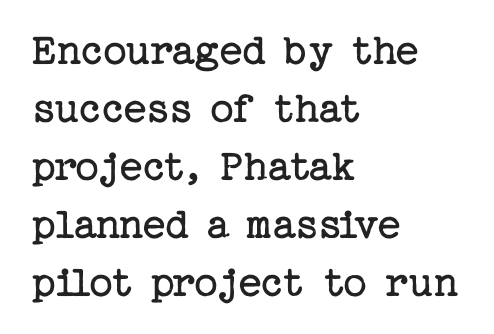
Q: Is the text bold? A: No.
Q: Is the text italic (slanted)? A: No, it is upright.
Q: Is the typeface a serif or a sans-serif typeface? A: Serif.
Q: Is the text underlined? A: No.
Q: How is the paragraph aligned? A: Left-aligned.
Q: Is the spacing between letters normal or unusually wide? A: Normal.
Q: Is the spacing between lines tight, normal or loose? A: Normal.
Q: Width (condensed, normal, or wide)? A: Normal.
Q: Stroke contrast? A: Low.
Q: x-height? A: Medium.
